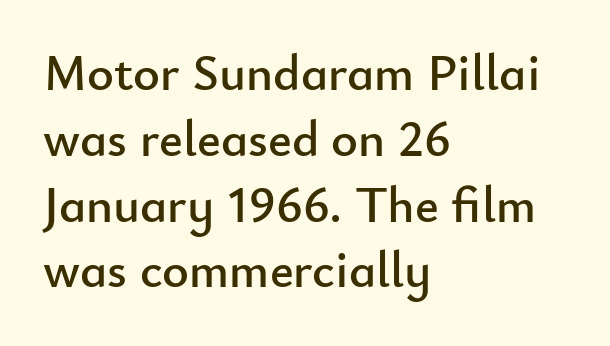
The image shows 51 px sans-serif type, upright; set left-aligned, normal line spacing (1.29x), normal letter spacing, not underlined; low stroke contrast and a small x-height.
